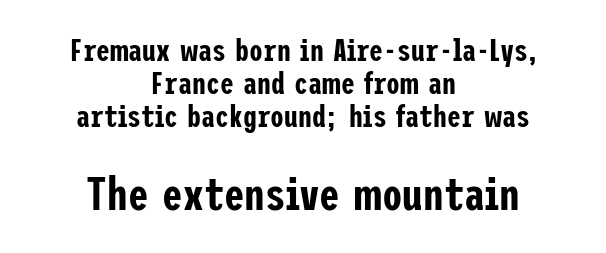
The passage shown is not underscored anywhere. The face used here is a sans, in the tradition of grotesques and geometrics. Whoever set this made the second block the dominant, larger element. Leftover space on each line is divided equally before and after the words.
